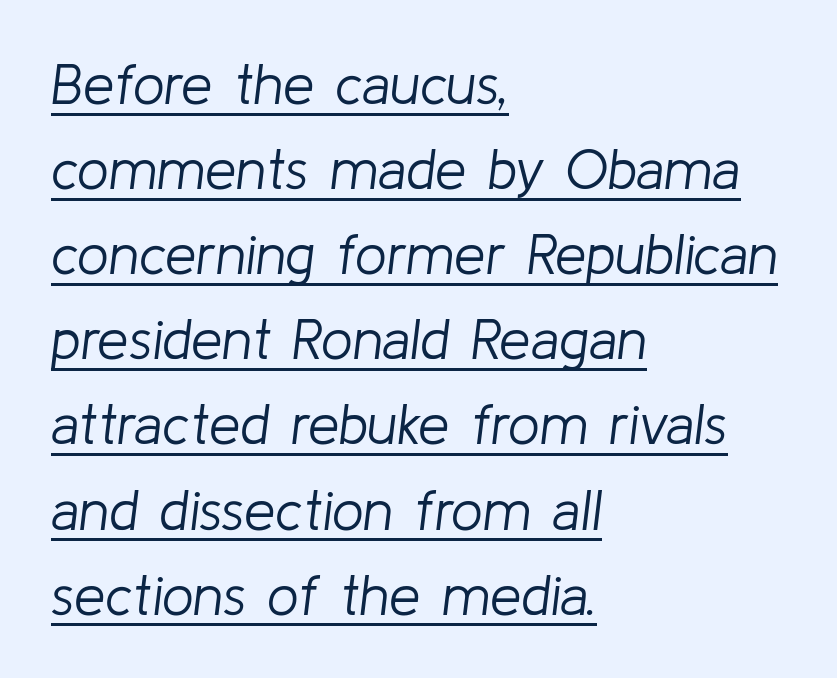
{"italic": "yes", "lean": "right", "slant_degrees": 8, "bold": "no", "weight": "light", "width": "normal", "stroke_contrast": "low", "x_height": "medium", "monospaced": "no", "underline": "yes", "align": "left", "line_spacing": "normal", "line_spacing_ratio": 1.52, "letter_spacing": "normal", "letter_spacing_em": 0.0, "glyph_px": 56}
